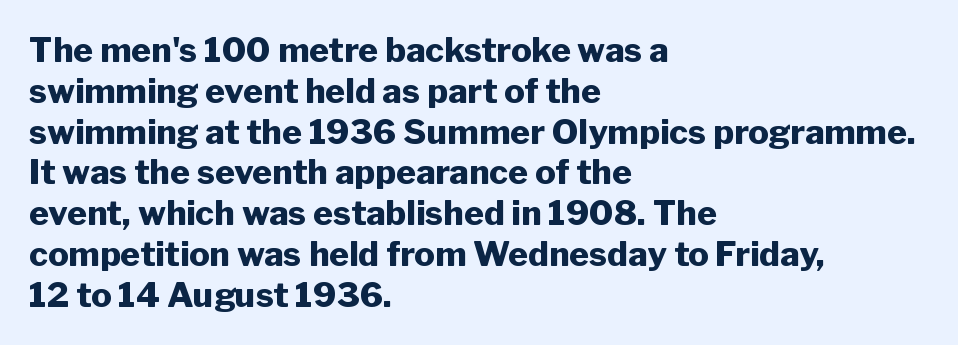
Typographic density is high because the face is bold. Teacher's note: observe the even left margin — that is flush-left alignment. Look at the tracking — it's just the regular setting, nothing added. The glyphs are unaccompanied by any horizontal stroke below them. The axis of the letterforms is exactly vertical. Does the type have serifs? No, each stem ends abruptly.
